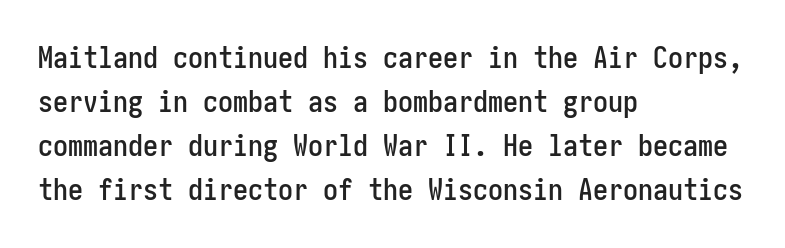
{"serif": "no", "italic": "no", "width": "condensed", "stroke_contrast": "low", "x_height": "medium", "underline": "no", "align": "left", "line_spacing": "normal", "line_spacing_ratio": 1.47, "letter_spacing": "normal", "letter_spacing_em": 0.0, "glyph_px": 30}
